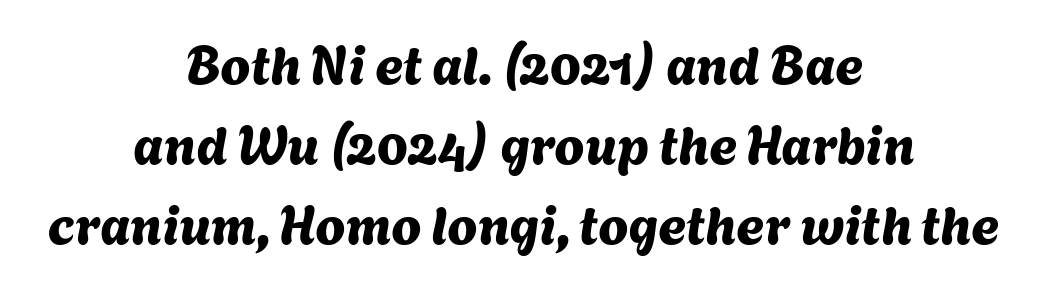
Q: Is the typeface a serif or a sans-serif typeface? A: Sans-serif.
Q: Is the text underlined? A: No.
Q: How is the paragraph aligned? A: Centered.
Q: Is the spacing between letters normal or unusually wide? A: Normal.
Q: Is the spacing between lines tight, normal or loose? A: Normal.
Q: Width (condensed, normal, or wide)? A: Normal.
Q: Stroke contrast? A: Medium.
Q: x-height? A: Medium.
Q: Monospaced? A: No.
